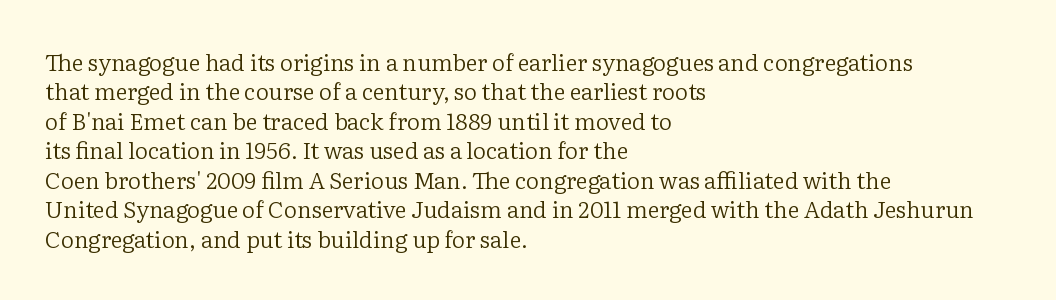
{"italic": "no", "bold": "no", "underline": "no", "align": "left", "line_spacing": "normal", "line_spacing_ratio": 1.28, "letter_spacing": "normal", "letter_spacing_em": 0.0, "glyph_px": 23}
